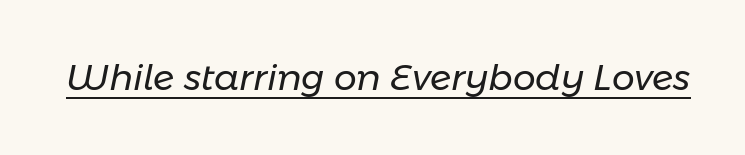
The image shows 36 px regular-weight type, italic (leaning right); set normal letter spacing, underlined; low stroke contrast and a medium x-height.
